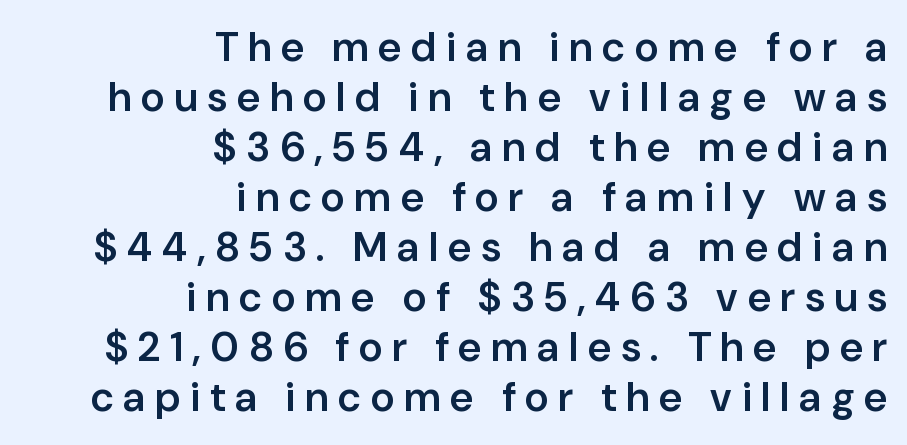
{"serif": "no", "italic": "no", "bold": "semi", "weight": "semibold", "width": "normal", "stroke_contrast": "low", "x_height": "medium", "monospaced": "no", "underline": "no", "align": "right", "line_spacing_ratio": 1.22, "letter_spacing": "wide", "letter_spacing_em": 0.24, "glyph_px": 41}
